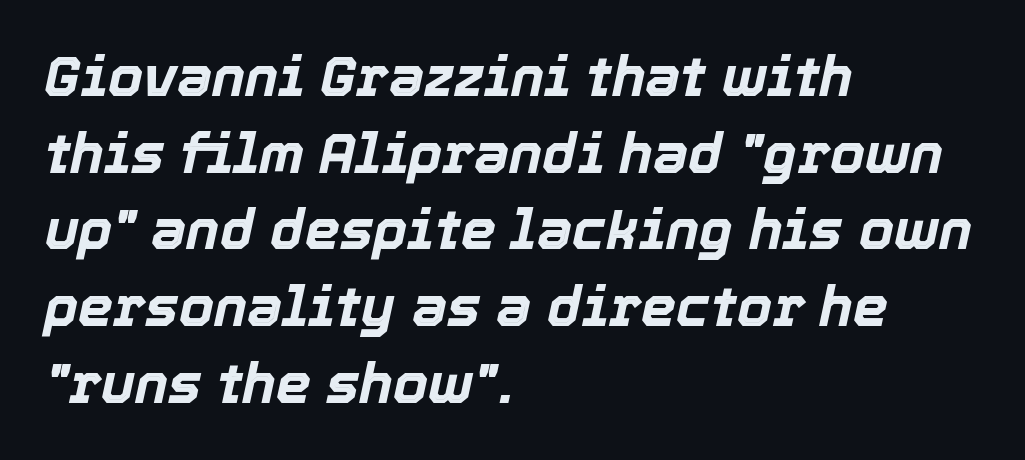
Q: Is the text bold? A: Yes.
Q: Is the text italic (slanted)? A: Yes, it leans right by about 12 degrees.
Q: Is the text underlined? A: No.
Q: How is the paragraph aligned? A: Left-aligned.
Q: Is the spacing between letters normal or unusually wide? A: Normal.
Q: Is the spacing between lines tight, normal or loose? A: Normal.
Q: Width (condensed, normal, or wide)? A: Normal.
Q: x-height? A: Medium.
Q: Monospaced? A: No.
